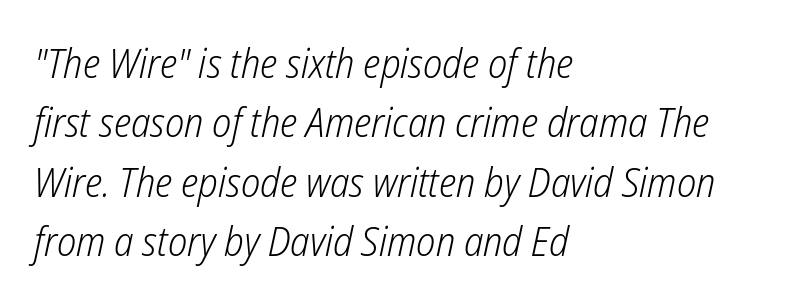
The image shows 41 px light, condensed type, italic (leaning right); set left-aligned, normal line spacing (1.45x), normal letter spacing, not underlined; low stroke contrast and a medium x-height.
